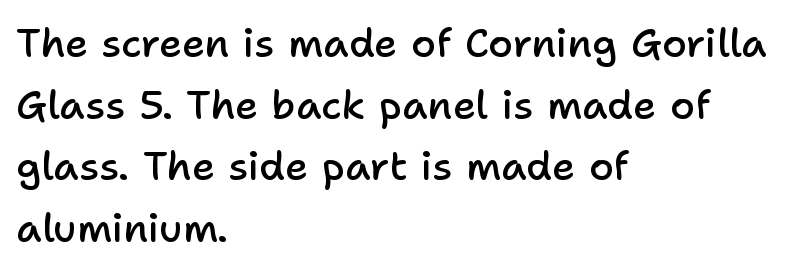
The image shows 40 px semibold sans-serif type, upright; set left-aligned, normal line spacing (1.54x), normal letter spacing, not underlined; low stroke contrast and a medium x-height.
